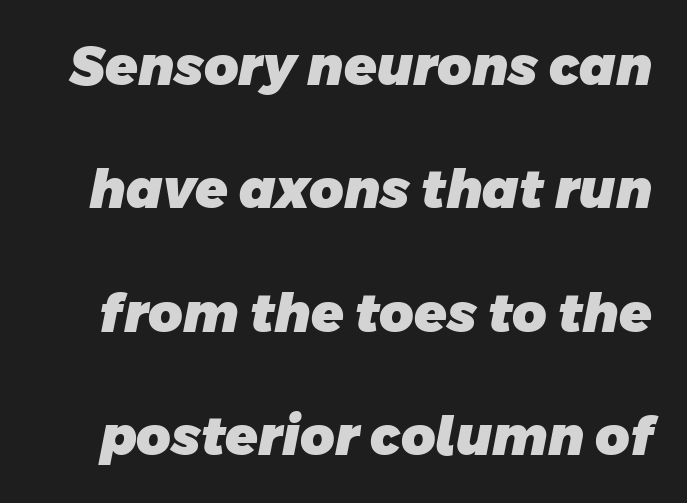
Nope, no serifs anywhere on these letters. Varying glyph widths throughout — classic text-font behaviour. The string is rendered with underlining switched off. Is the letter spacing exaggerated? No — it looks like the ordinary default. Whoever set this chose breathing room over compactness in the vertical rhythm.
